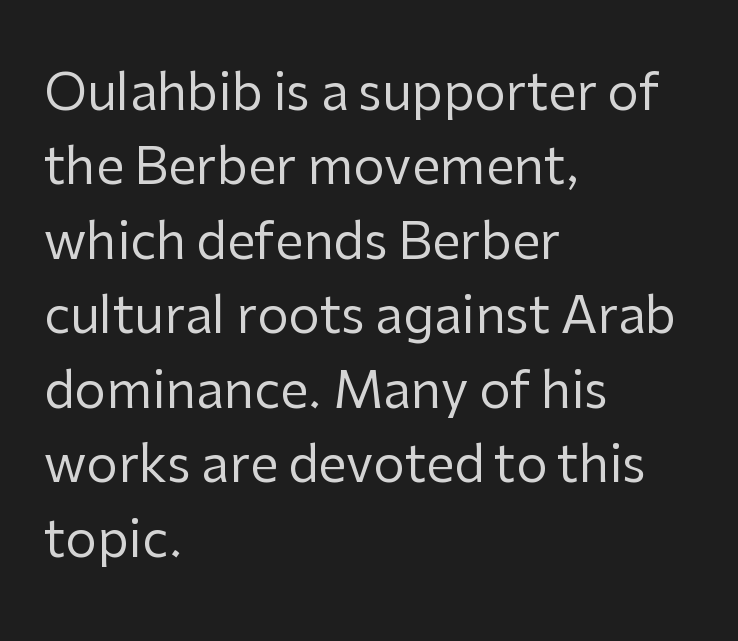
The image shows 50 px regular-weight sans-serif type, upright; set left-aligned, normal line spacing (1.49x), normal letter spacing, not underlined; low stroke contrast and a medium x-height.
